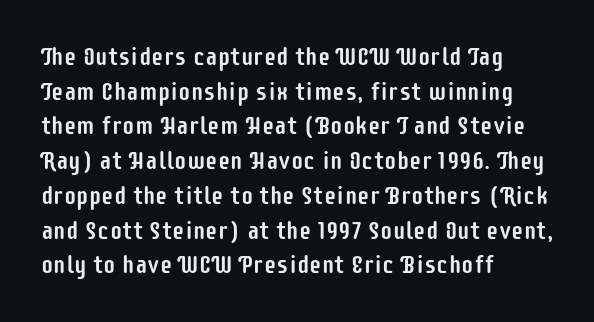
The image shows 25 px text type, upright; set left-aligned, normal line spacing (1.39x), normal letter spacing, not underlined.
